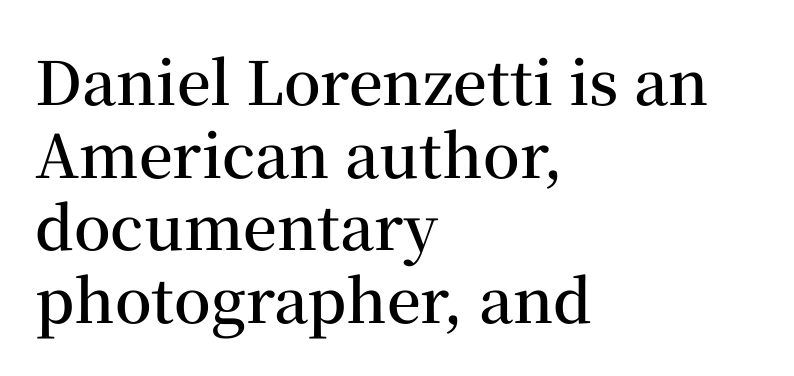
The image shows 60 px semibold serif type, upright; set left-aligned, line spacing 1.21x, normal letter spacing, not underlined; medium stroke contrast and a medium x-height.
